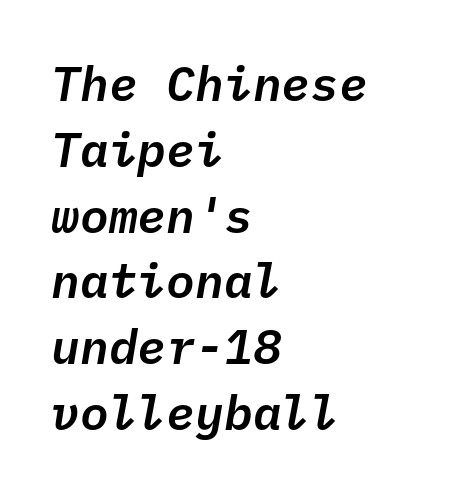
The image shows 48 px text type, italic (leaning right), monospaced; set left-aligned, normal line spacing (1.37x), normal letter spacing, not underlined; low stroke contrast and a medium x-height.
